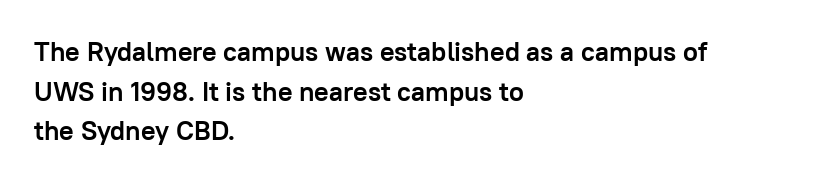
The glyphs are unaccompanied by any horizontal stroke below them. The characters look thick and weighty, a clear bold. Horizontally, the lines are justified to the leading edge only. Successive baselines arrive at the customary interval. Ordinary non-slanted type is in use.
